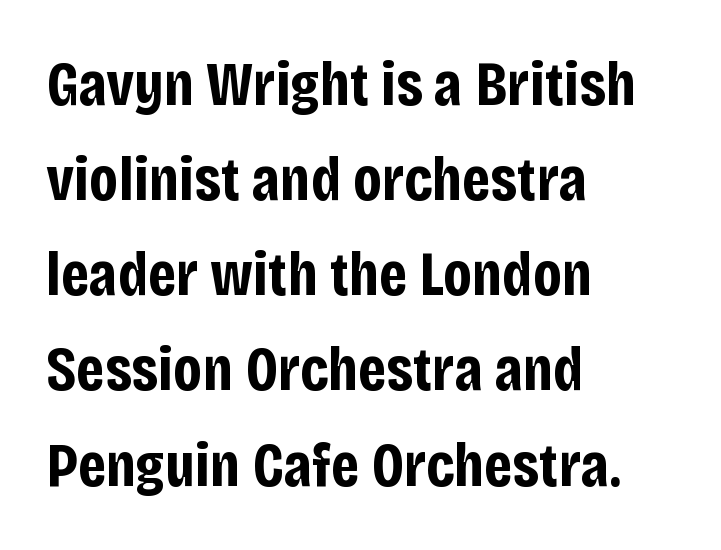
The image shows 63 px bold, condensed sans-serif type, upright; set left-aligned, normal line spacing (1.51x), normal letter spacing, not underlined; low stroke contrast and a large x-height.
